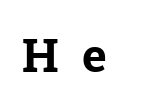
{"serif": "yes", "bold": "yes", "weight": "bold", "width": "normal", "stroke_contrast": "low", "x_height": "medium", "monospaced": "no", "underline": "no", "letter_spacing": "wide", "letter_spacing_em": 0.5, "glyph_px": 47}
